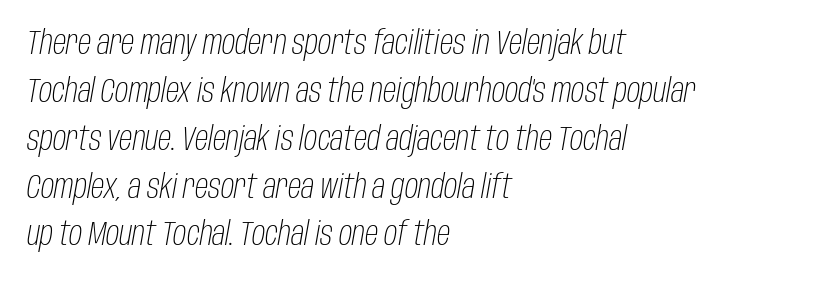
The image shows 33 px light, condensed type, italic (leaning right); set left-aligned, normal line spacing (1.45x), normal letter spacing, not underlined; low stroke contrast and a large x-height.
